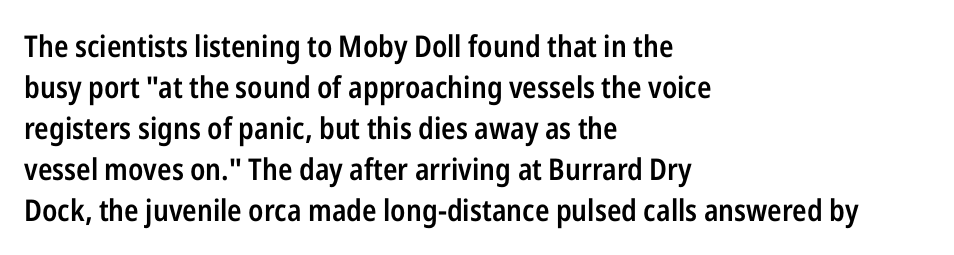
Observe the ordinary spacing: letters are neighbours, not strangers. These lines were composed using upright roman letters. Think of a printed novel: that variable character pitch is what you see here. The glyphs in this specimen are sans serif.
